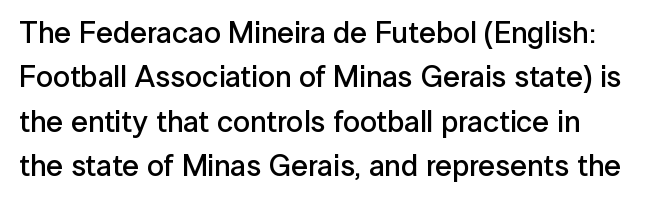
Q: Is the text bold? A: Semi-bold.
Q: Is the text italic (slanted)? A: No, it is upright.
Q: Is the typeface a serif or a sans-serif typeface? A: Sans-serif.
Q: Is the text underlined? A: No.
Q: Is the spacing between letters normal or unusually wide? A: Normal.
Q: Is the spacing between lines tight, normal or loose? A: Normal.
Q: Width (condensed, normal, or wide)? A: Normal.
Q: Stroke contrast? A: Low.
Q: x-height? A: Medium.
Q: Monospaced? A: No.
